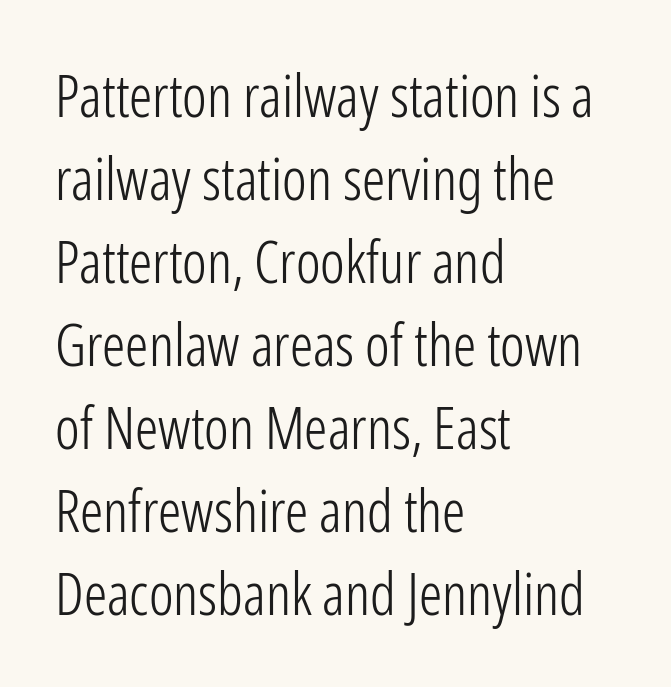
The image shows 58 px light, condensed sans-serif type, upright; set left-aligned, normal line spacing (1.43x), normal letter spacing, not underlined; low stroke contrast and a medium x-height.
